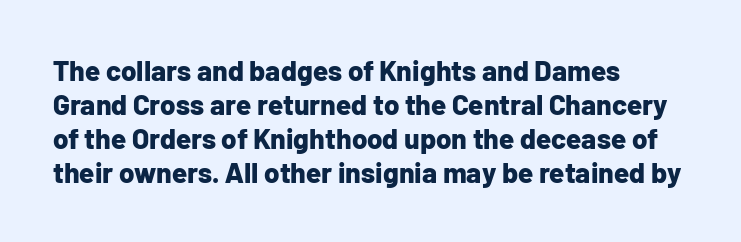
Proportional: the letters do not fall into vertical columns. The type sits square on the baseline with zero lean. Reading down the block, your eye returns to a fixed left position each line. Just letters on the line, the space beneath them empty. Nobody touched the tracking dial on this one.
